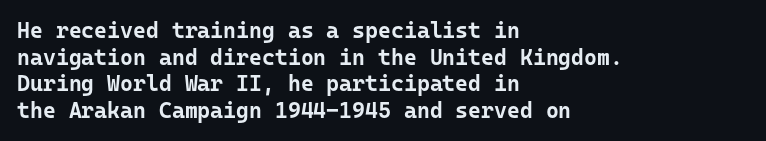
{"italic": "no", "bold": "yes", "underline": "no", "align": "left", "line_spacing_ratio": 1.21, "letter_spacing": "normal", "letter_spacing_em": 0.0, "glyph_px": 22}
